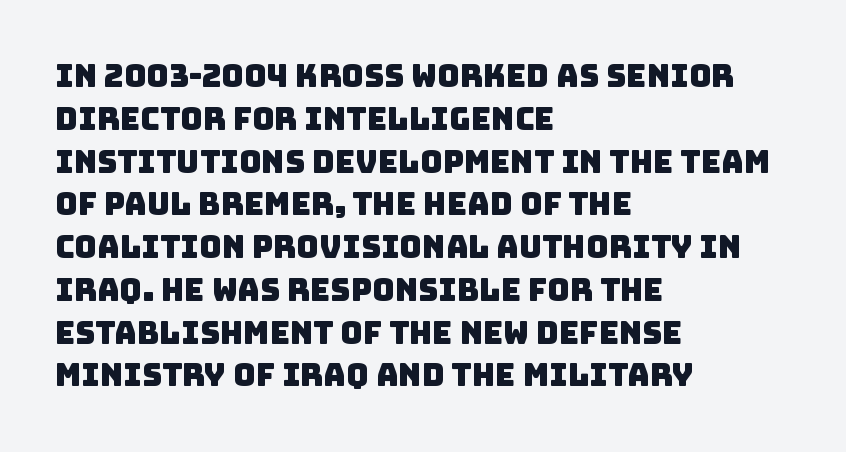
Q: Is the typeface a serif or a sans-serif typeface? A: Sans-serif.
Q: Is the text underlined? A: No.
Q: How is the paragraph aligned? A: Left-aligned.
Q: Is the spacing between letters normal or unusually wide? A: Normal.
Q: Is the spacing between lines tight, normal or loose? A: Normal.
Q: Width (condensed, normal, or wide)? A: Normal.
Q: Stroke contrast? A: Low.
Q: x-height? A: Large.
Q: Monospaced? A: No.
